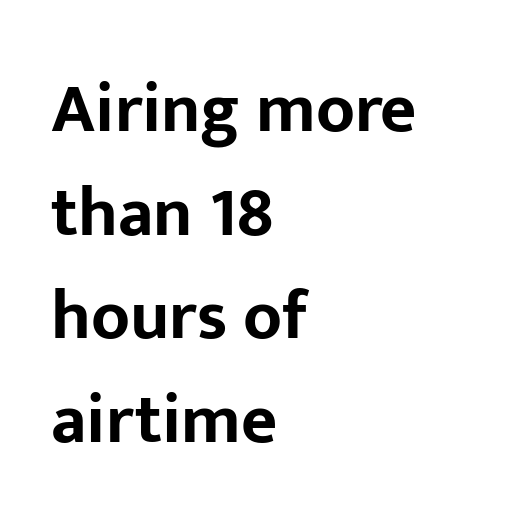
Q: Is the text bold? A: Yes.
Q: Is the text italic (slanted)? A: No, it is upright.
Q: Is the typeface a serif or a sans-serif typeface? A: Sans-serif.
Q: Is the text underlined? A: No.
Q: How is the paragraph aligned? A: Left-aligned.
Q: Is the spacing between letters normal or unusually wide? A: Normal.
Q: Is the spacing between lines tight, normal or loose? A: Normal.
Q: Width (condensed, normal, or wide)? A: Normal.
Q: Stroke contrast? A: Low.
Q: x-height? A: Medium.
Q: Monospaced? A: No.
